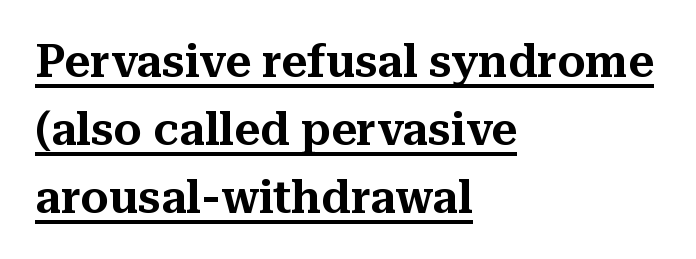
{"serif": "yes", "italic": "no", "width": "normal", "stroke_contrast": "medium", "x_height": "medium", "monospaced": "no", "underline": "yes", "align": "left", "line_spacing": "normal", "line_spacing_ratio": 1.51, "letter_spacing": "normal", "letter_spacing_em": 0.0, "glyph_px": 45}
